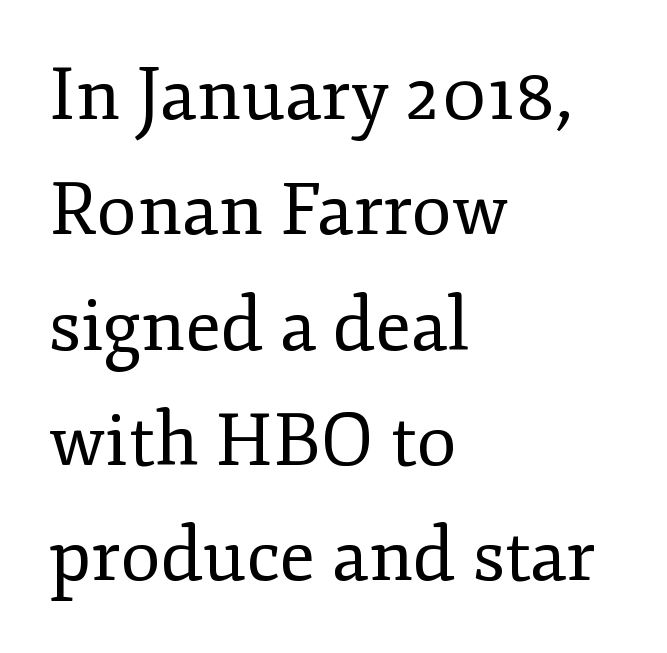
{"serif": "yes", "italic": "no", "bold": "no", "weight": "regular", "width": "normal", "stroke_contrast": "low", "x_height": "small", "monospaced": "no", "underline": "no", "align": "left", "line_spacing": "normal", "line_spacing_ratio": 1.58, "letter_spacing": "normal", "letter_spacing_em": 0.0, "glyph_px": 73}
